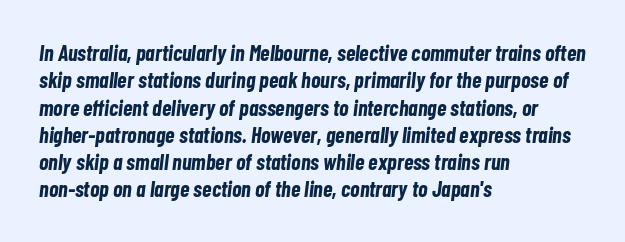
The image shows 22 px bold type, italic (leaning right); set left-aligned, line spacing 1.24x, normal letter spacing, not underlined.
